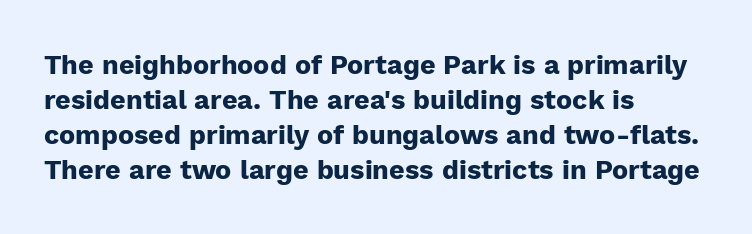
The image shows 27 px bold type, upright; set left-aligned, normal line spacing (1.3x), normal letter spacing, not underlined.
